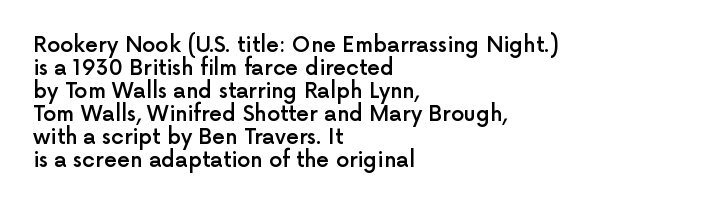
The image shows 21 px text type, upright; set left-aligned, tight line spacing (1.1x), normal letter spacing, not underlined.
